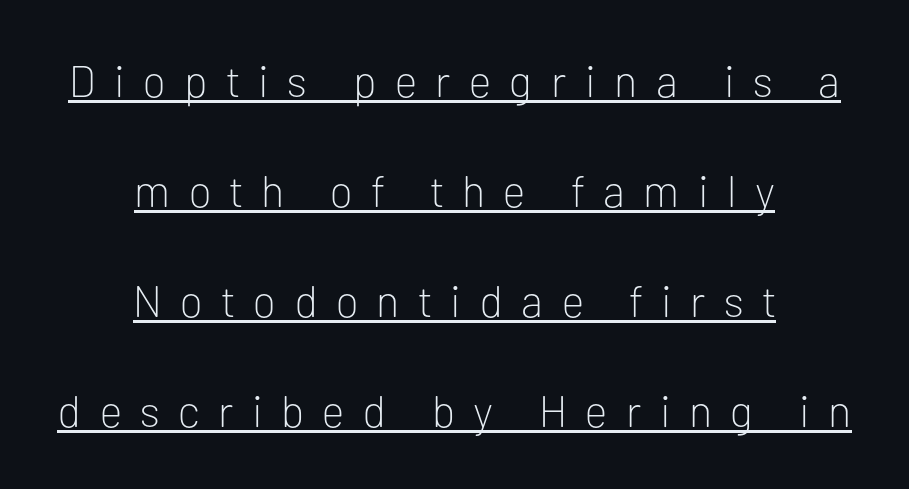
The image shows 44 px light sans-serif type, upright; set centered, loose line spacing (2.5x), unusually wide letter spacing (+0.42 em), underlined; low stroke contrast and a medium x-height.
